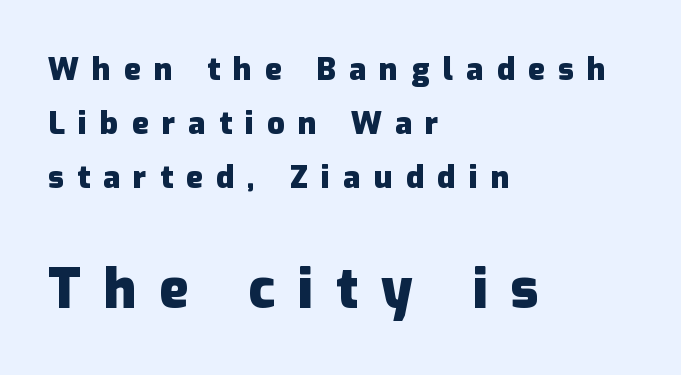
{"serif": "no", "italic": "no", "bold": "yes", "weight": "heavy", "width": "normal", "stroke_contrast": "low", "x_height": "medium", "monospaced": "no", "underline": "no", "align": "left", "line_spacing_ratio": 1.74, "letter_spacing": "wide", "letter_spacing_em": 0.43, "larger_block": "second", "size_ratio": 1.74, "glyph_px": 54}
